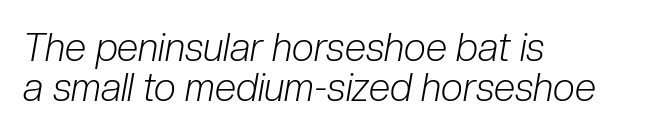
The image shows 39 px light, condensed type, italic (leaning right); set left-aligned, tight line spacing (1.03x), normal letter spacing, not underlined; low stroke contrast and a medium x-height.
